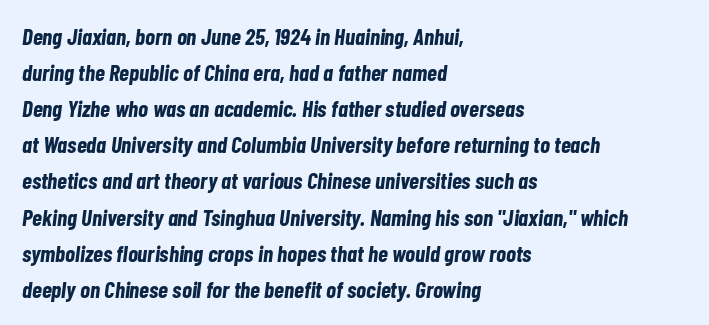
{"italic": "yes", "lean": "right", "slant_degrees": 7, "bold": "yes", "underline": "no", "align": "left", "line_spacing": "normal", "line_spacing_ratio": 1.57, "letter_spacing": "normal", "letter_spacing_em": 0.0, "glyph_px": 23}
